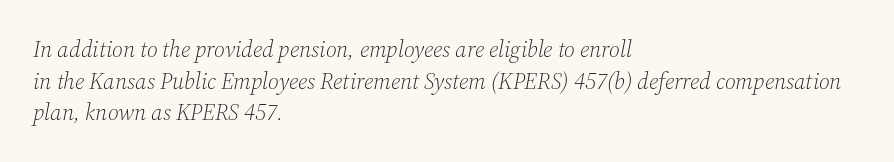
Emphasis-style slanted type is in use. Each line starts at the same left margin while the right side varies. Words float on clear page, feet unadorned. The block of text has a typical density, with ordinary space between rows. The horizontal fit of the characters is conventional and even. Stem width sits at or under what a default text font uses.
